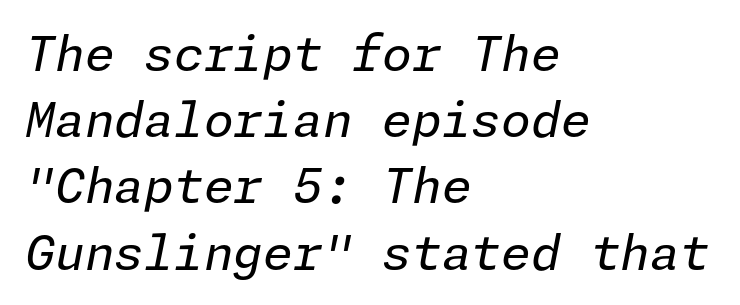
Visually the block forms a straight wall on the left and a jagged coastline on the right. One glance says typical: line gaps are just what's usual. This sample uses an oblique cut, with every glyph tilted off the vertical. Compared with typical body copy, the letter spacing here is the same. Words float on clear page, feet unadorned. No letter is thick-stroked: the sample isn't bold.
